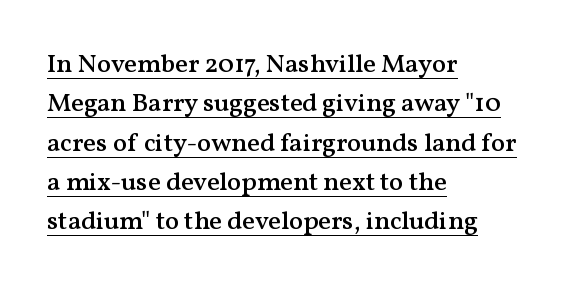
The image shows 26 px text type, upright; set left-aligned, normal line spacing (1.51x), normal letter spacing, underlined.
